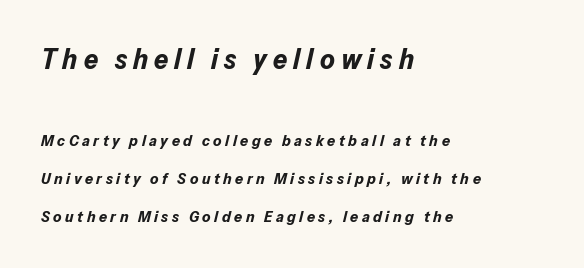
Q: Is the text bold? A: Yes.
Q: Is the text italic (slanted)? A: Yes, it leans right by about 13 degrees.
Q: Is the text underlined? A: No.
Q: How is the paragraph aligned? A: Left-aligned.
Q: Is the spacing between letters normal or unusually wide? A: Unusually wide.
Q: Is the spacing between lines tight, normal or loose? A: Loose.
Q: Which block of text is set in a larger size, the first (top) or the second (bottom)? A: The first (top) one.
Q: Width (condensed, normal, or wide)? A: Normal.
Q: Stroke contrast? A: Low.
Q: x-height? A: Medium.
Q: Monospaced? A: No.
